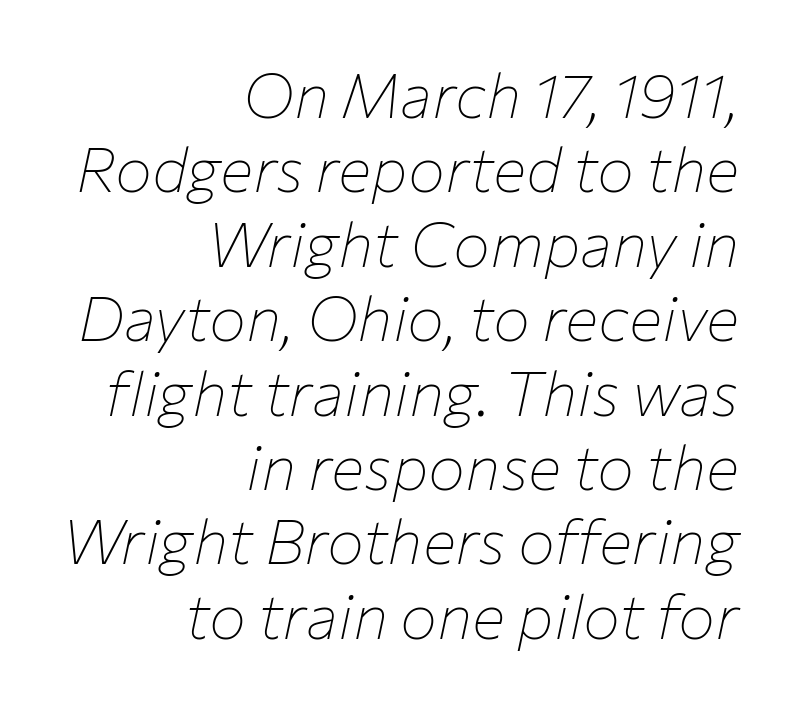
The image shows 62 px thin type, italic (leaning right); set right-aligned, line spacing 1.2x, normal letter spacing, not underlined; low stroke contrast and a medium x-height.
